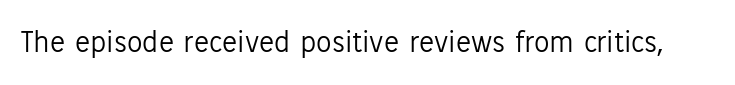
{"serif": "no", "italic": "no", "bold": "no", "weight": "light", "width": "normal", "stroke_contrast": "low", "x_height": "medium", "monospaced": "no", "underline": "no", "letter_spacing": "normal", "letter_spacing_em": 0.0, "glyph_px": 31}
